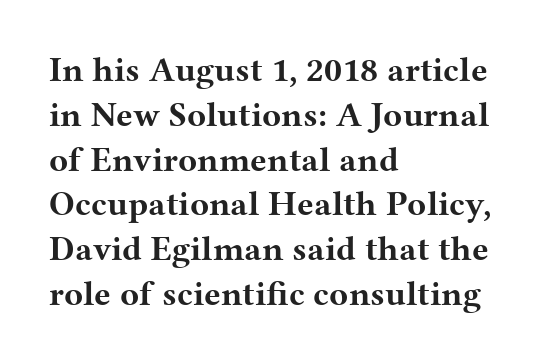
{"serif": "yes", "italic": "no", "bold": "yes", "weight": "bold", "width": "wide", "stroke_contrast": "medium", "x_height": "medium", "monospaced": "no", "underline": "no", "align": "left", "line_spacing": "normal", "line_spacing_ratio": 1.28, "letter_spacing": "normal", "letter_spacing_em": 0.0, "glyph_px": 35}
